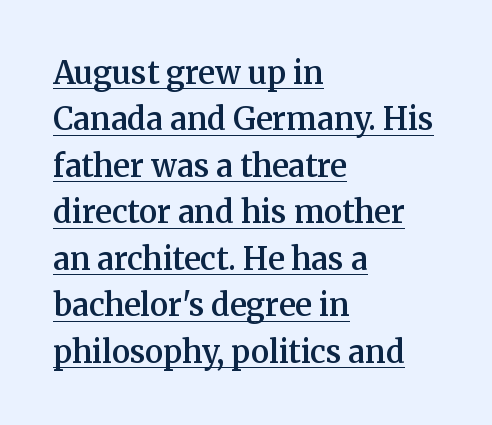
The image shows 31 px semibold serif type, upright; set left-aligned, normal line spacing (1.5x), normal letter spacing, underlined; medium stroke contrast and a medium x-height.
